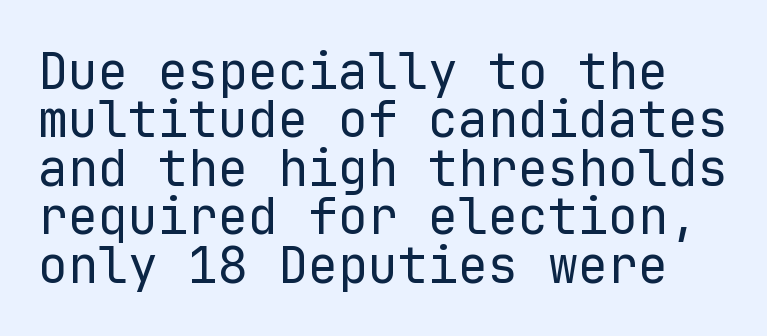
{"serif": "no", "italic": "no", "bold": "no", "weight": "regular", "width": "normal", "stroke_contrast": "low", "x_height": "medium", "monospaced": "yes", "underline": "no", "line_spacing": "tight", "line_spacing_ratio": 0.97, "letter_spacing": "normal", "letter_spacing_em": 0.0, "glyph_px": 50}
